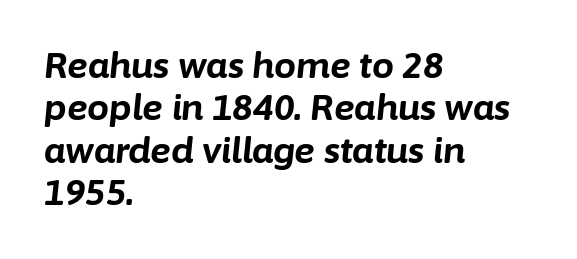
{"italic": "yes", "lean": "right", "slant_degrees": 6, "bold": "yes", "weight": "bold", "width": "normal", "stroke_contrast": "low", "x_height": "medium", "monospaced": "no", "underline": "no", "align": "left", "line_spacing_ratio": 1.21, "letter_spacing": "normal", "letter_spacing_em": 0.0, "glyph_px": 35}
